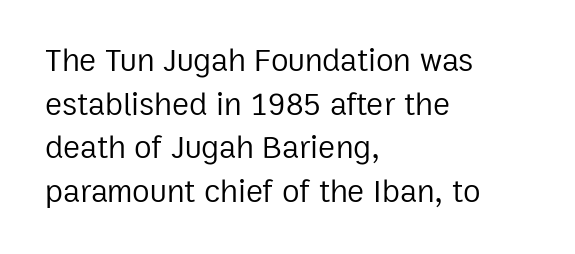
Q: Is the text bold? A: No.
Q: Is the text italic (slanted)? A: No, it is upright.
Q: Is the typeface a serif or a sans-serif typeface? A: Sans-serif.
Q: Is the text underlined? A: No.
Q: How is the paragraph aligned? A: Left-aligned.
Q: Is the spacing between letters normal or unusually wide? A: Normal.
Q: Is the spacing between lines tight, normal or loose? A: Normal.
Q: Width (condensed, normal, or wide)? A: Normal.
Q: Stroke contrast? A: Low.
Q: x-height? A: Medium.
Q: Monospaced? A: No.
